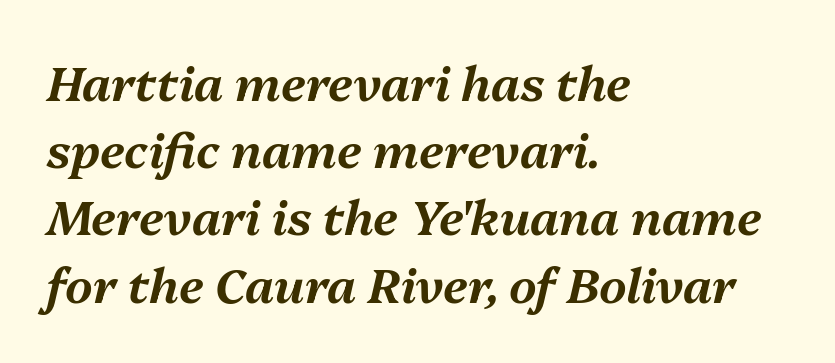
When letters slant like this, we call the style italic. Tracking here is standard; glyphs follow each other at the usual distance. Do the characters align in a grid? No, the font is proportional. Line starts are locked; line ends wander. Quick note: underline off.
